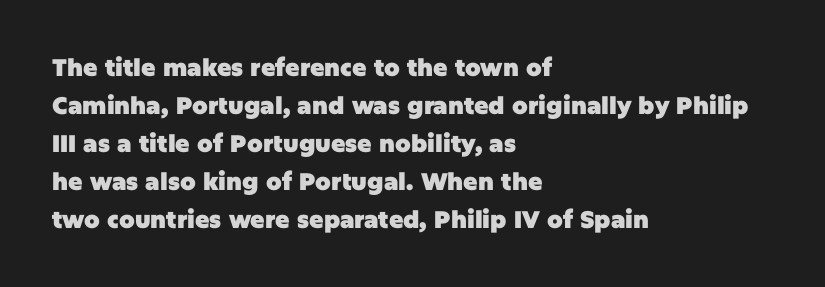
{"italic": "no", "bold": "yes", "underline": "no", "align": "left", "line_spacing": "normal", "line_spacing_ratio": 1.58, "letter_spacing": "normal", "letter_spacing_em": 0.0, "glyph_px": 24}
